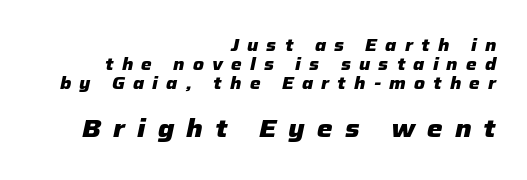
The image shows 25 px bold type, italic (leaning right); set right-aligned, tight line spacing (1.12x), unusually wide letter spacing (+0.48 em), not underlined; the second (bottom) block is 1.47x larger.
